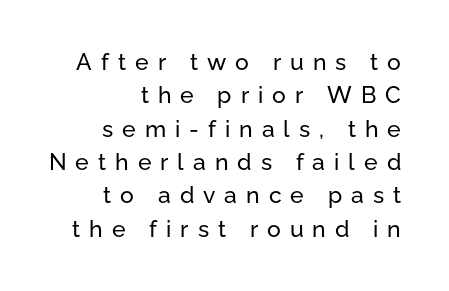
{"italic": "no", "underline": "no", "align": "right", "line_spacing": "normal", "line_spacing_ratio": 1.45, "letter_spacing": "wide", "letter_spacing_em": 0.39, "glyph_px": 23}
